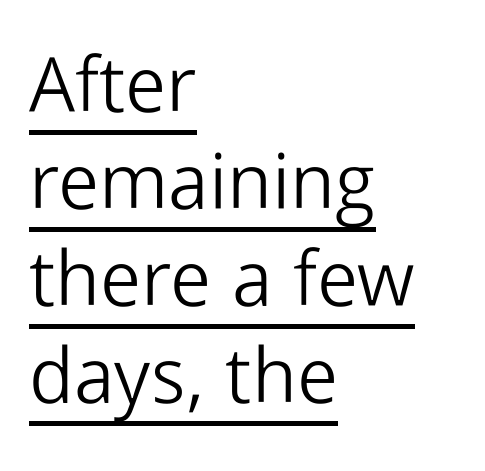
The image shows 77 px light sans-serif type, upright; set left-aligned, normal line spacing (1.26x), normal letter spacing, underlined; low stroke contrast and a medium x-height.
